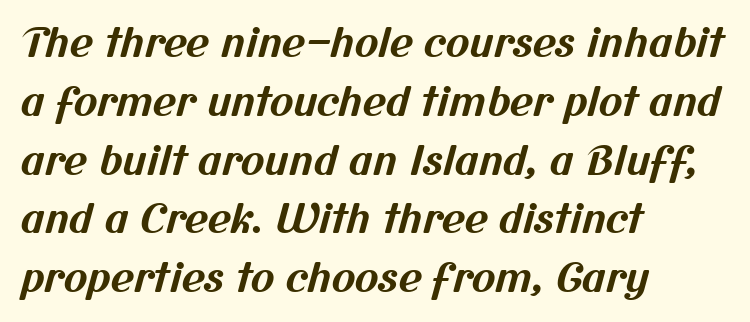
Q: Is the text bold? A: Yes.
Q: Is the typeface a serif or a sans-serif typeface? A: Sans-serif.
Q: Is the text underlined? A: No.
Q: How is the paragraph aligned? A: Left-aligned.
Q: Is the spacing between letters normal or unusually wide? A: Normal.
Q: Is the spacing between lines tight, normal or loose? A: Normal.
Q: Width (condensed, normal, or wide)? A: Normal.
Q: Stroke contrast? A: Medium.
Q: x-height? A: Medium.
Q: Monospaced? A: No.
